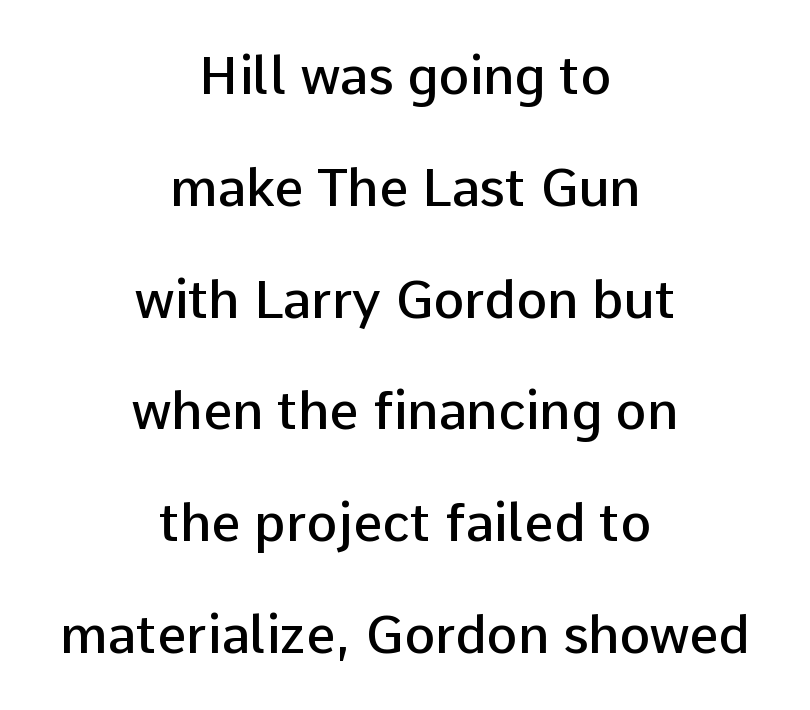
Every character sits straight up, as roman type does. Varying glyph widths throughout — classic text-font behaviour. Compared with typical paragraphs, the rows here are farther apart. Typographic density is moderately raised because the face is semibold. Standard letterfit; no display-style spreading of the glyphs. The font family rendered here belongs to the sans-serif group.
